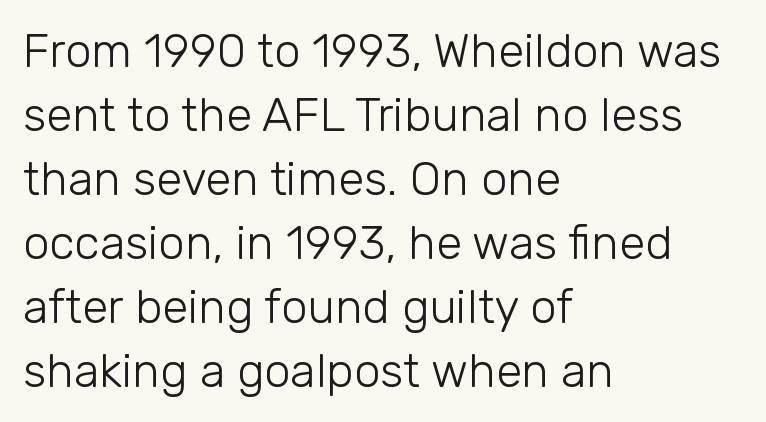
The image shows 47 px light sans-serif type, upright; set left-aligned, normal line spacing (1.36x), normal letter spacing, not underlined; low stroke contrast and a medium x-height.
